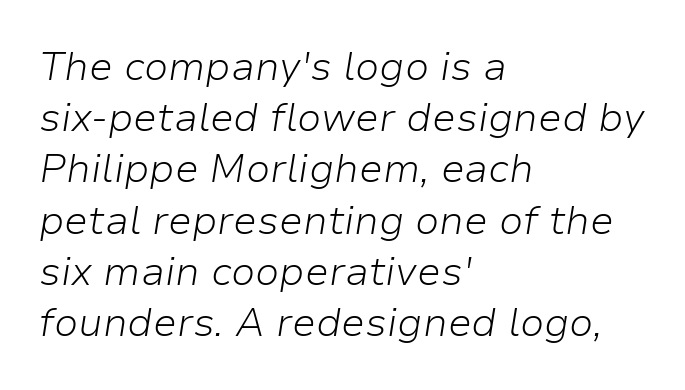
Rows of type keep a routine distance in the vertical direction. The letterforms sit at book weight or below. The text block is weighted toward the left margin, trailing off unevenly rightward. Descenders are the only things crossing below the line. Would a proofreader flag this as italicized? Yes.
